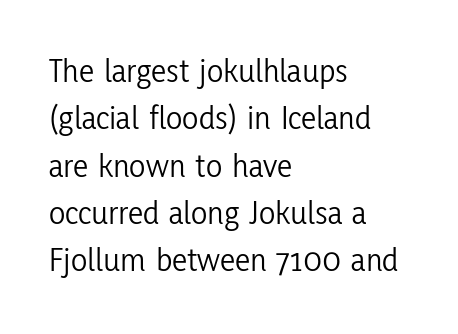
{"serif": "no", "italic": "no", "bold": "no", "weight": "light", "width": "condensed", "stroke_contrast": "low", "x_height": "medium", "monospaced": "no", "underline": "no", "align": "left", "line_spacing": "normal", "line_spacing_ratio": 1.39, "letter_spacing": "normal", "letter_spacing_em": 0.0, "glyph_px": 34}
